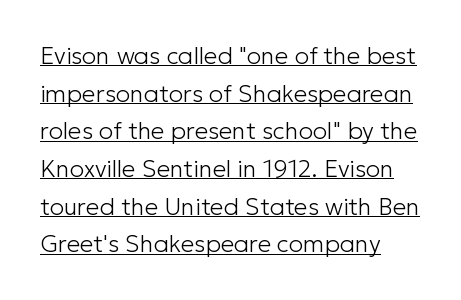
Q: Is the text bold? A: No.
Q: Is the text italic (slanted)? A: No, it is upright.
Q: Is the text underlined? A: Yes.
Q: How is the paragraph aligned? A: Left-aligned.
Q: Is the spacing between letters normal or unusually wide? A: Normal.
Q: Is the spacing between lines tight, normal or loose? A: Normal.
